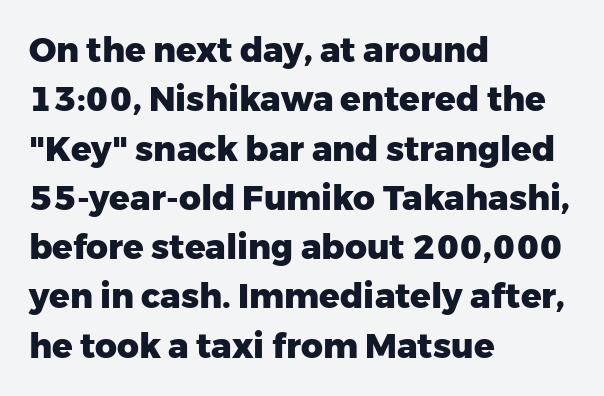
The image shows 34 px heavy sans-serif type, upright; set left-aligned, normal line spacing (1.45x), normal letter spacing, not underlined; low stroke contrast and a medium x-height.
